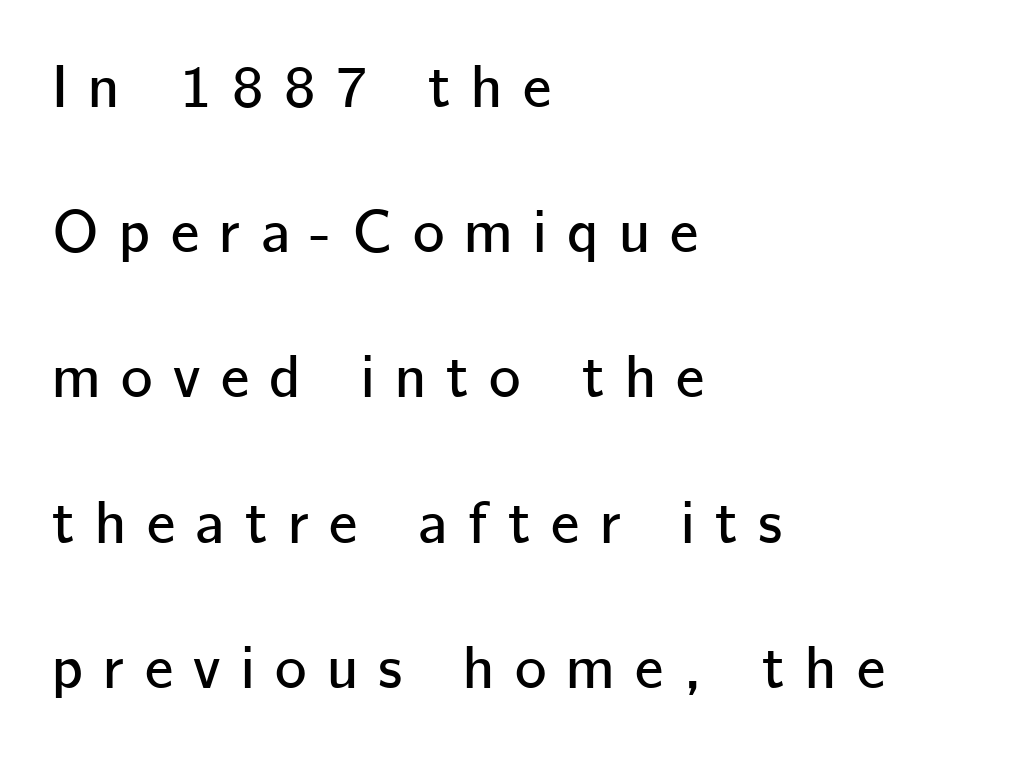
{"serif": "no", "italic": "no", "width": "normal", "stroke_contrast": "low", "x_height": "medium", "monospaced": "no", "underline": "no", "align": "left", "line_spacing": "loose", "line_spacing_ratio": 2.42, "letter_spacing": "wide", "letter_spacing_em": 0.34, "glyph_px": 60}
